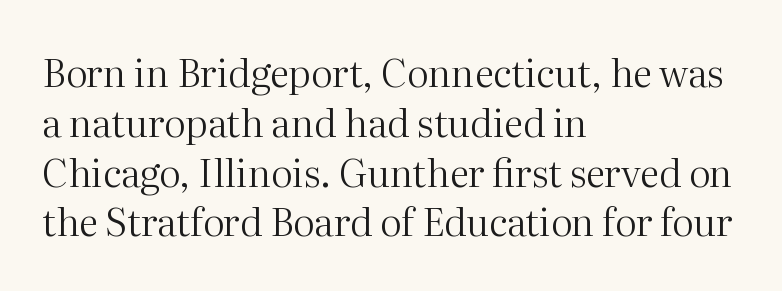
No chunkiness to these letters — they're not bold. These lines are composed in type with serifs. The leading is moderate, giving the passage an even texture. Honestly, the letter spacing is just normal — you wouldn't notice it. Beneath every word, the page is bare.
